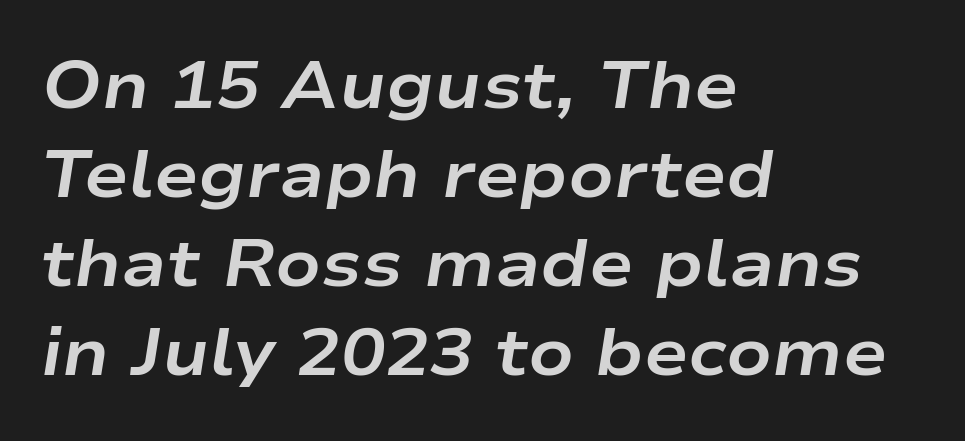
The image shows 66 px bold, wide type, italic (leaning right); set left-aligned, normal line spacing (1.35x), normal letter spacing, not underlined; low stroke contrast and a medium x-height.
